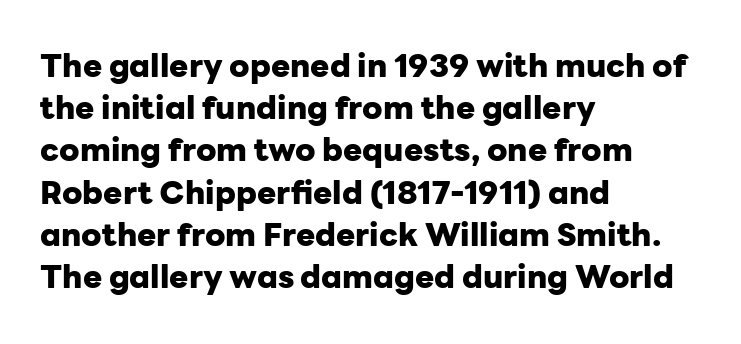
Q: Is the text bold? A: Yes.
Q: Is the text italic (slanted)? A: No, it is upright.
Q: Is the typeface a serif or a sans-serif typeface? A: Sans-serif.
Q: Is the text underlined? A: No.
Q: How is the paragraph aligned? A: Left-aligned.
Q: Is the spacing between letters normal or unusually wide? A: Normal.
Q: Is the spacing between lines tight, normal or loose? A: Normal.
Q: Width (condensed, normal, or wide)? A: Normal.
Q: Stroke contrast? A: Low.
Q: x-height? A: Medium.
Q: Monospaced? A: No.
